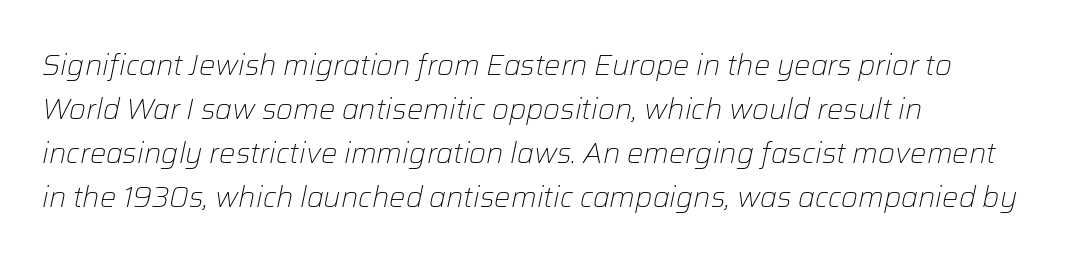
{"italic": "yes", "lean": "right", "slant_degrees": 12, "bold": "no", "weight": "light", "width": "normal", "stroke_contrast": "low", "x_height": "medium", "monospaced": "no", "underline": "no", "align": "left", "line_spacing": "normal", "line_spacing_ratio": 1.52, "letter_spacing": "normal", "letter_spacing_em": 0.0, "glyph_px": 29}
